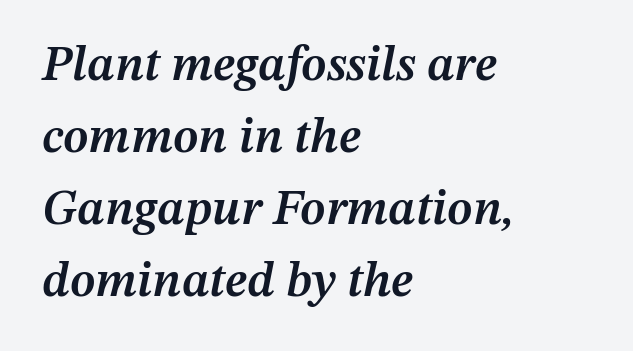
The horizontal fit of the characters is conventional and even. Varying glyph widths throughout — classic text-font behaviour. The setting favours the left margin, as ordinary paragraphs usually do. Posture: slanted. Rows of type keep a routine distance in the vertical direction. Clear beneath every line of the passage.
